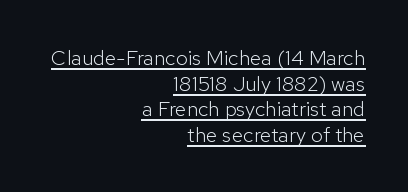
{"italic": "no", "bold": "no", "underline": "yes", "align": "right", "line_spacing_ratio": 1.22, "letter_spacing": "normal", "letter_spacing_em": 0.0, "glyph_px": 21}
